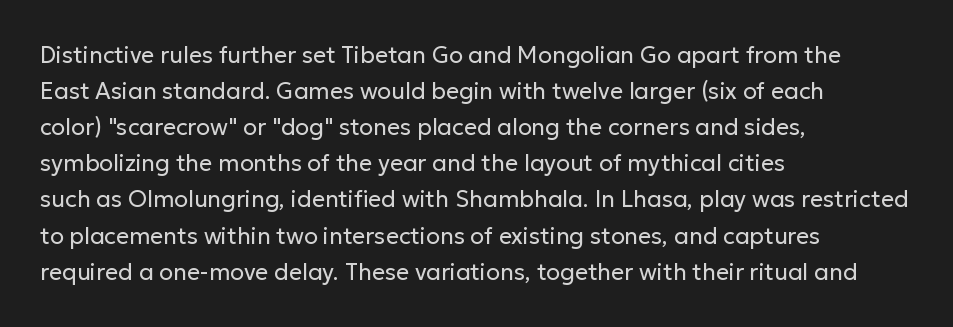
Nothing unusual about the tracking: characters are spaced as the font intends. The typesetter chose a ragged-right arrangement here. Vertical strokes here are truly vertical. In terms of leading, this rendering sits right in the middle.
